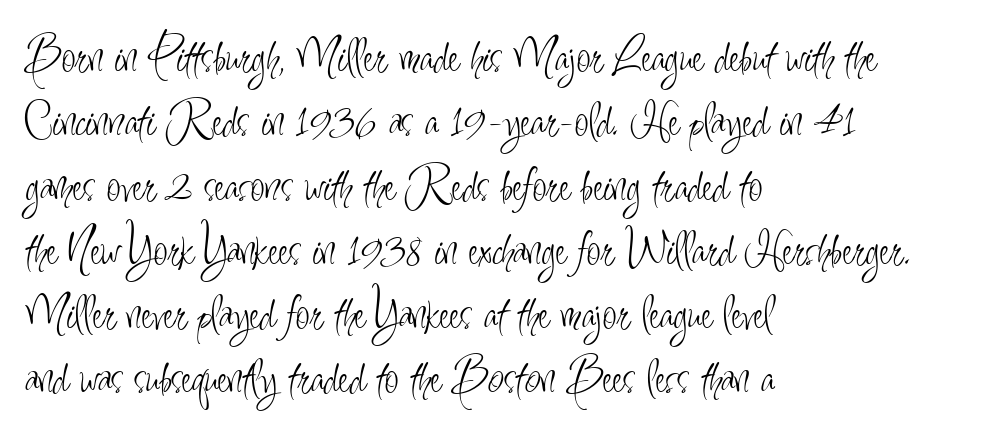
{"serif": "no", "bold": "no", "weight": "light", "width": "condensed", "stroke_contrast": "low", "x_height": "small", "monospaced": "no", "underline": "no", "align": "left", "line_spacing": "normal", "line_spacing_ratio": 1.26, "letter_spacing": "normal", "letter_spacing_em": 0.0, "glyph_px": 51}
